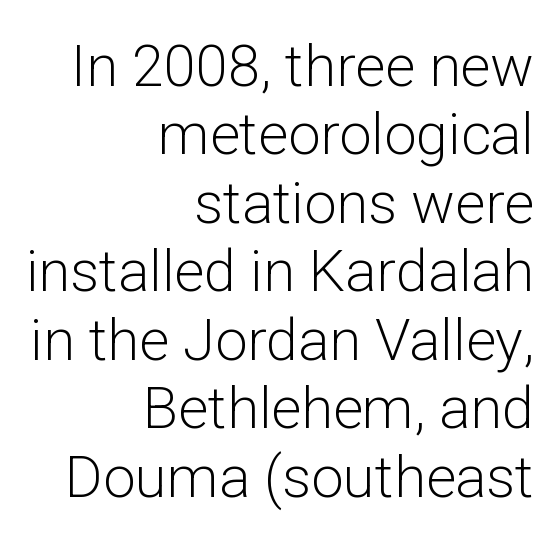
Q: Is the text bold? A: No.
Q: Is the text italic (slanted)? A: No, it is upright.
Q: Is the typeface a serif or a sans-serif typeface? A: Sans-serif.
Q: Is the text underlined? A: No.
Q: How is the paragraph aligned? A: Right-aligned.
Q: Is the spacing between letters normal or unusually wide? A: Normal.
Q: Width (condensed, normal, or wide)? A: Normal.
Q: Stroke contrast? A: Low.
Q: x-height? A: Medium.
Q: Monospaced? A: No.
